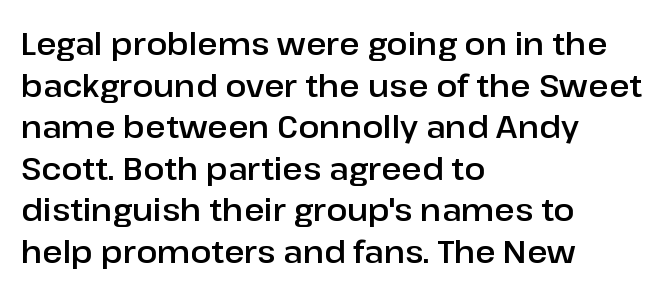
Q: Is the text italic (slanted)? A: No, it is upright.
Q: Is the typeface a serif or a sans-serif typeface? A: Sans-serif.
Q: Is the text underlined? A: No.
Q: How is the paragraph aligned? A: Left-aligned.
Q: Is the spacing between letters normal or unusually wide? A: Normal.
Q: Is the spacing between lines tight, normal or loose? A: Normal.
Q: Width (condensed, normal, or wide)? A: Normal.
Q: Stroke contrast? A: Low.
Q: x-height? A: Medium.
Q: Monospaced? A: No.
